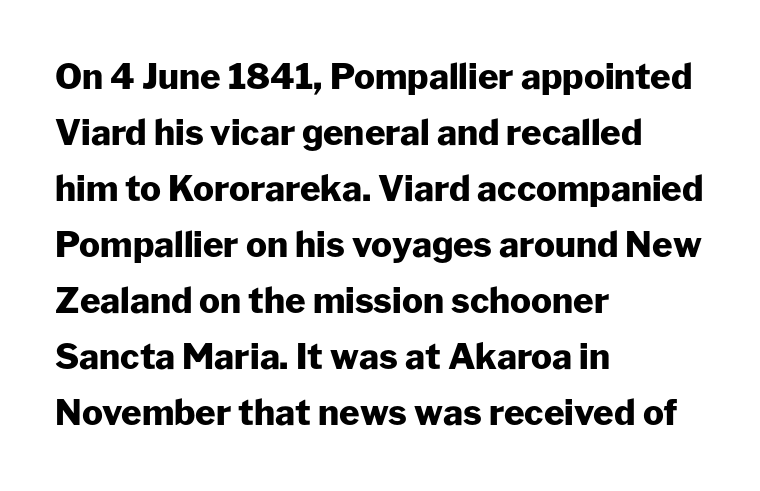
{"serif": "no", "italic": "no", "bold": "yes", "weight": "heavy", "width": "normal", "stroke_contrast": "low", "x_height": "medium", "monospaced": "no", "underline": "no", "align": "left", "line_spacing": "normal", "line_spacing_ratio": 1.6, "letter_spacing": "normal", "letter_spacing_em": 0.0, "glyph_px": 35}
